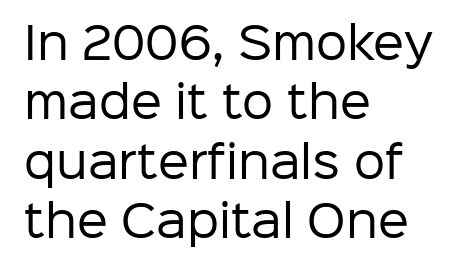
The specimen omits any rule beneath the text block's lines. You can tell it's not italic because the verticals are truly vertical. Spacing verdict: proportional, widths tailored to each character. A light-to-regular cut is what we see here. The tracking reads as untouched default to a designer's eye. This rendering uses left alignment, leaving the right contour irregular.
